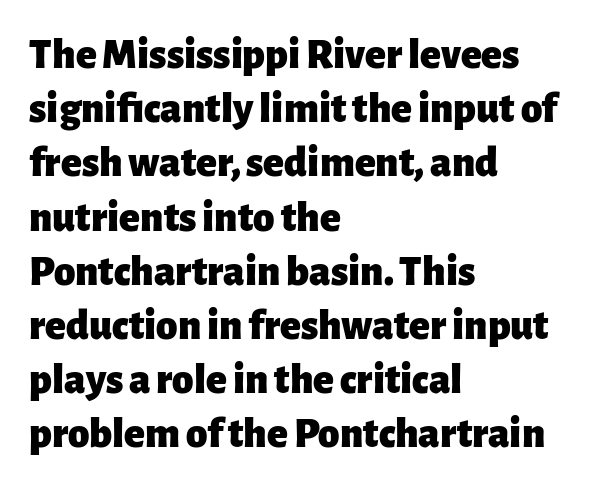
{"serif": "no", "italic": "no", "bold": "yes", "weight": "heavy", "width": "normal", "stroke_contrast": "low", "x_height": "medium", "monospaced": "no", "underline": "no", "align": "left", "line_spacing": "normal", "line_spacing_ratio": 1.26, "letter_spacing": "normal", "letter_spacing_em": 0.0, "glyph_px": 43}
